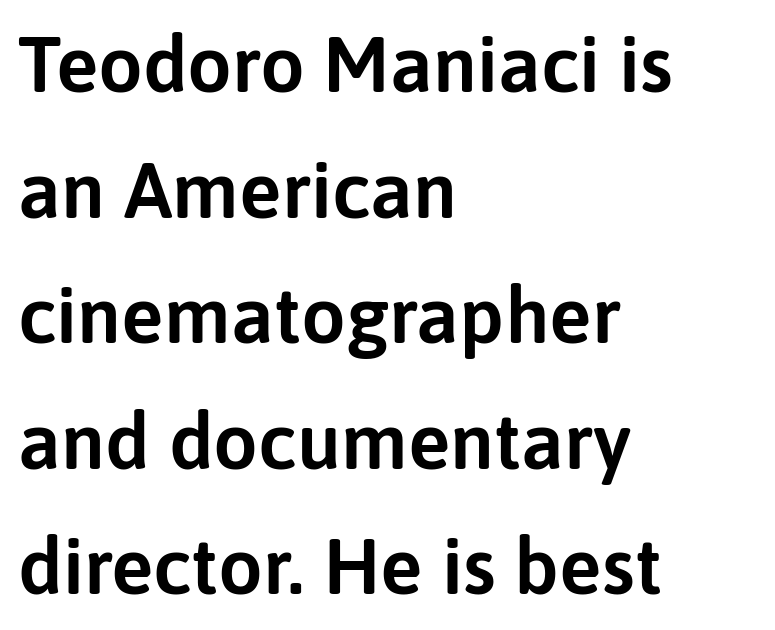
The specimen reads as upright at a glance. Summary of vertical rhythm: regular, with standard interline spacing. Anything drawn beneath the words? Only blank space. Varying glyph widths throughout — classic text-font behaviour.
